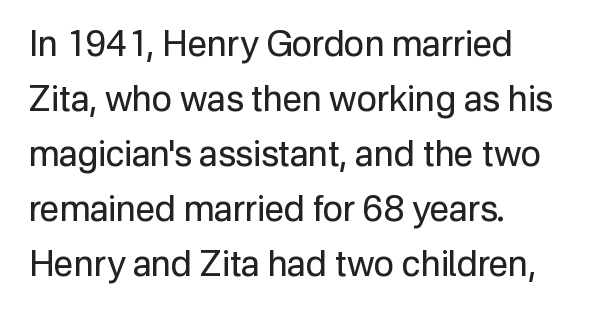
Q: Is the text bold? A: No.
Q: Is the text italic (slanted)? A: No, it is upright.
Q: Is the typeface a serif or a sans-serif typeface? A: Sans-serif.
Q: Is the text underlined? A: No.
Q: How is the paragraph aligned? A: Left-aligned.
Q: Is the spacing between letters normal or unusually wide? A: Normal.
Q: Is the spacing between lines tight, normal or loose? A: Normal.
Q: Width (condensed, normal, or wide)? A: Normal.
Q: Stroke contrast? A: Low.
Q: x-height? A: Medium.
Q: Monospaced? A: No.
